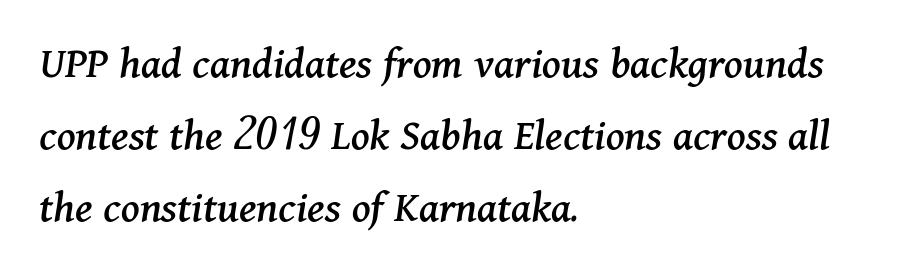
Q: Is the text italic (slanted)? A: Yes, it leans right by about 11 degrees.
Q: Is the typeface a serif or a sans-serif typeface? A: Serif.
Q: Is the text underlined? A: No.
Q: How is the paragraph aligned? A: Left-aligned.
Q: Is the spacing between letters normal or unusually wide? A: Normal.
Q: Is the spacing between lines tight, normal or loose? A: Normal.
Q: Width (condensed, normal, or wide)? A: Normal.
Q: Stroke contrast? A: Medium.
Q: x-height? A: Medium.
Q: Monospaced? A: No.
